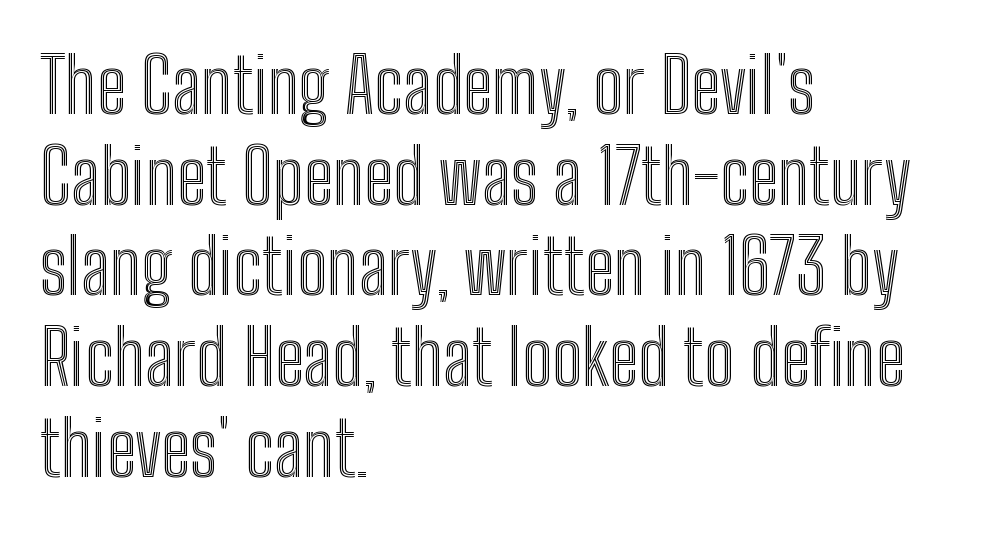
Q: Is the text italic (slanted)? A: No, it is upright.
Q: Is the text underlined? A: No.
Q: How is the paragraph aligned? A: Left-aligned.
Q: Is the spacing between letters normal or unusually wide? A: Normal.
Q: Width (condensed, normal, or wide)? A: Condensed.
Q: x-height? A: Medium.
Q: Monospaced? A: No.
